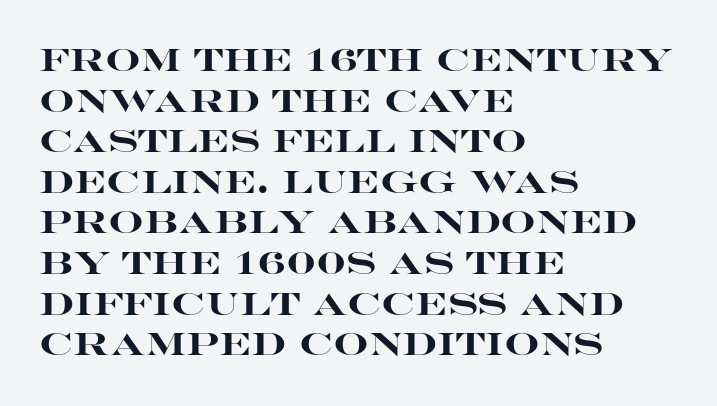
Q: Is the text bold? A: Yes.
Q: Is the text italic (slanted)? A: No, it is upright.
Q: Is the typeface a serif or a sans-serif typeface? A: Serif.
Q: Is the text underlined? A: No.
Q: How is the paragraph aligned? A: Left-aligned.
Q: Is the spacing between letters normal or unusually wide? A: Normal.
Q: Is the spacing between lines tight, normal or loose? A: Normal.
Q: Width (condensed, normal, or wide)? A: Wide.
Q: Stroke contrast? A: High.
Q: x-height? A: Large.
Q: Monospaced? A: No.
